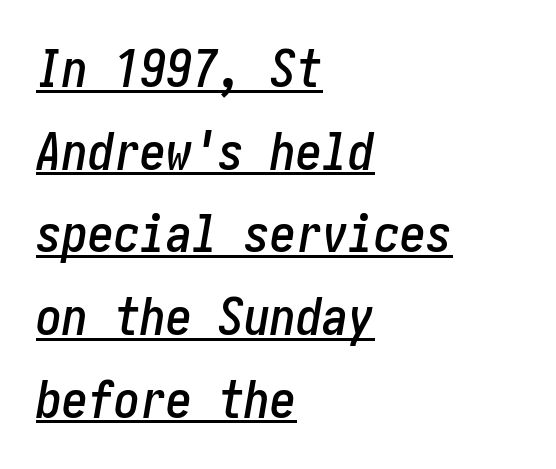
{"italic": "yes", "lean": "right", "slant_degrees": 10, "width": "condensed", "stroke_contrast": "low", "x_height": "medium", "underline": "yes", "align": "left", "line_spacing": "normal", "line_spacing_ratio": 1.59, "letter_spacing": "normal", "letter_spacing_em": 0.0, "glyph_px": 52}
